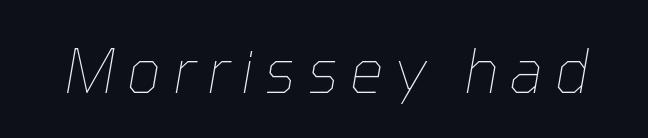
The image shows 60 px thin type, italic (leaning right); set not underlined; low stroke contrast and a medium x-height.
